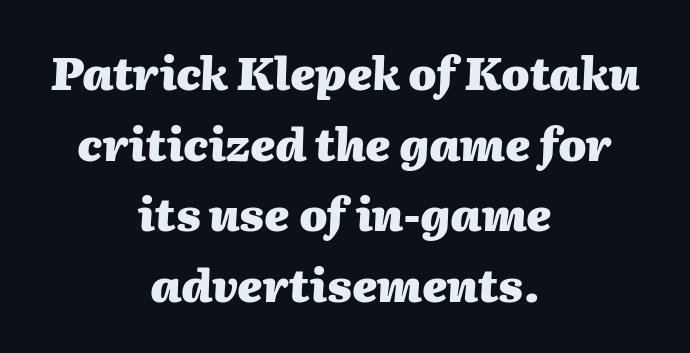
The line texture is even and compact thanks to regular tracking. One glance says typical: line gaps are just what's usual. Nobody drew a line under any word here. One-word summary of the alignment: center. Emphasis-style slanted type is in use.
